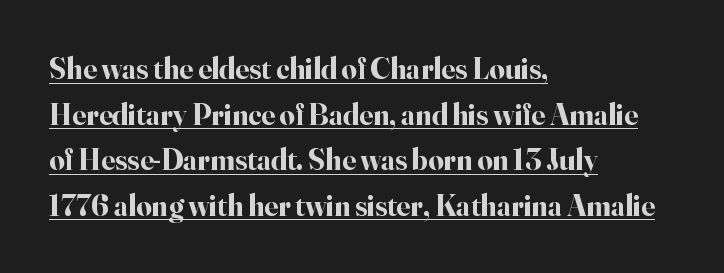
The glyphs are accompanied by a horizontal stroke just below them. Each new line begins a customary step beneath the previous one. The characters look thick and weighty, a clear bold. The lines are quadded left. Small tapered or slab feet sit at the stroke ends, so this counts as serif.
